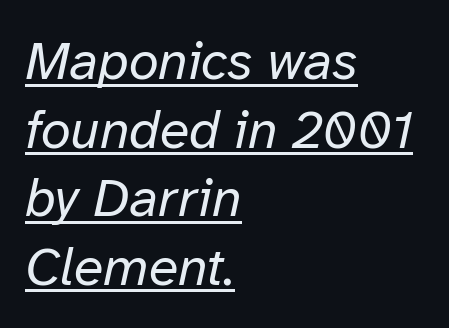
{"italic": "yes", "lean": "right", "slant_degrees": 12, "bold": "no", "weight": "regular", "width": "normal", "stroke_contrast": "low", "x_height": "medium", "monospaced": "no", "underline": "yes", "align": "left", "line_spacing": "normal", "line_spacing_ratio": 1.27, "letter_spacing": "normal", "letter_spacing_em": 0.0, "glyph_px": 54}
